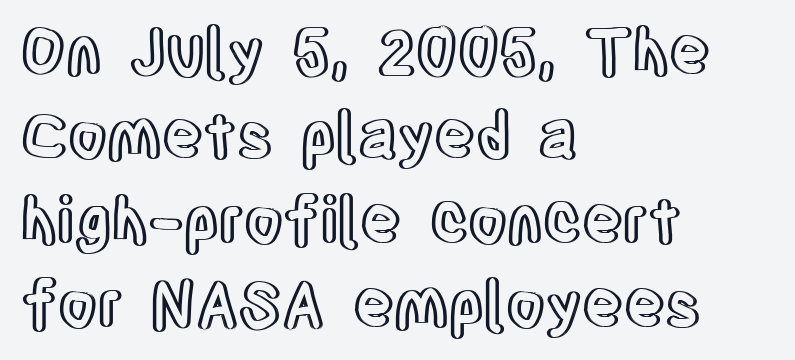
{"italic": "no", "width": "condensed", "x_height": "large", "monospaced": "no", "underline": "no", "align": "left", "line_spacing": "normal", "line_spacing_ratio": 1.34, "letter_spacing": "normal", "letter_spacing_em": 0.0, "glyph_px": 63}
